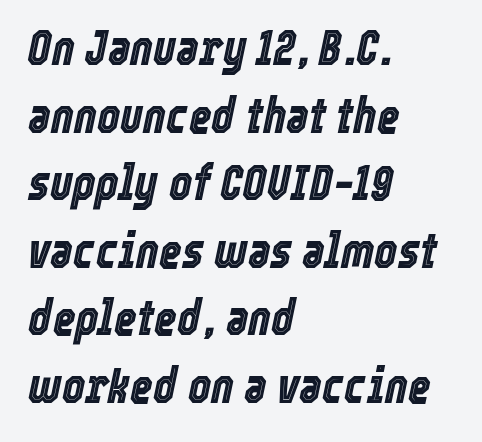
The area under the type is left untouched. The lines sit at an ordinary, default distance from one another. Look at the tracking — it's just the regular setting, nothing added. This is oblique type, the kind used for emphasis or titles.
